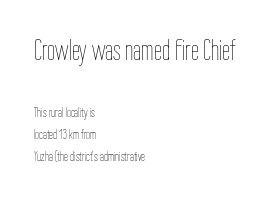
Q: Is the text bold? A: No.
Q: Is the text italic (slanted)? A: No, it is upright.
Q: Is the text underlined? A: No.
Q: How is the paragraph aligned? A: Left-aligned.
Q: Is the spacing between letters normal or unusually wide? A: Normal.
Q: Is the spacing between lines tight, normal or loose? A: Normal.
Q: Which block of text is set in a larger size, the first (top) or the second (bottom)? A: The first (top) one.
Q: Width (condensed, normal, or wide)? A: Condensed.
Q: Stroke contrast? A: Low.
Q: x-height? A: Medium.
Q: Monospaced? A: No.
